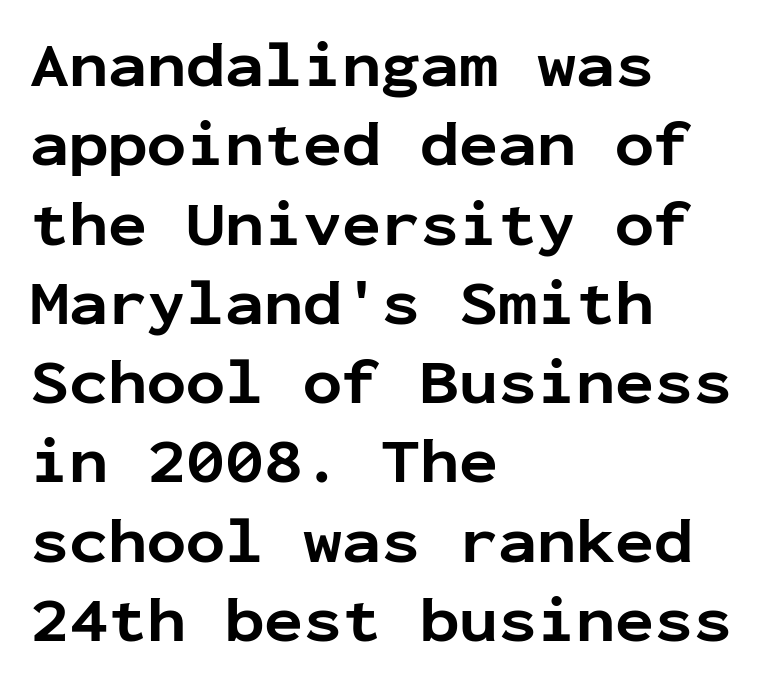
The paragraph shown leans on its left margin. The axis of the letterforms is exactly vertical. Inter-character spacing is left at the font's built-in metrics. Each glyph is drawn with heavy, bold strokes.
